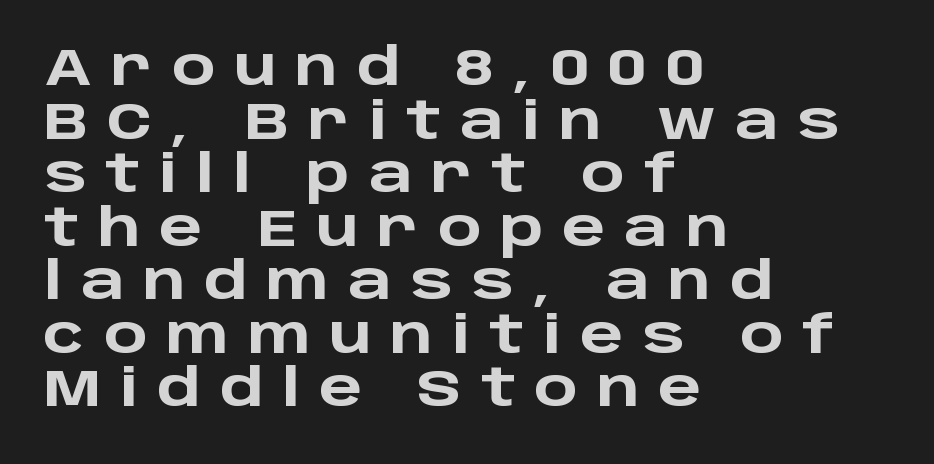
Weight: bold. The type family on display is of the sans-serif kind. In terms of letterspacing, this is a distinctly airy, spread setting. Layout note: lines flush left.
